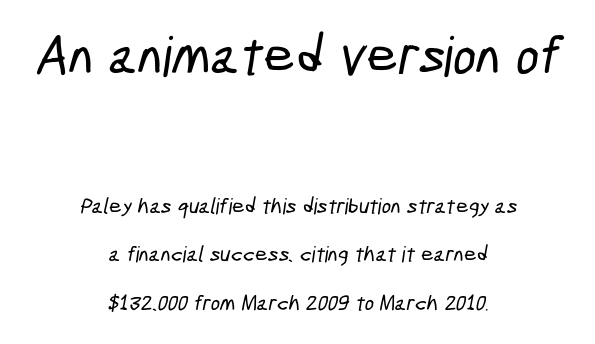
Q: Is the typeface a serif or a sans-serif typeface? A: Sans-serif.
Q: Is the text underlined? A: No.
Q: How is the paragraph aligned? A: Centered.
Q: Is the spacing between letters normal or unusually wide? A: Normal.
Q: Is the spacing between lines tight, normal or loose? A: Loose.
Q: Which block of text is set in a larger size, the first (top) or the second (bottom)? A: The first (top) one.
Q: Width (condensed, normal, or wide)? A: Condensed.
Q: Stroke contrast? A: Low.
Q: x-height? A: Medium.
Q: Monospaced? A: No.
